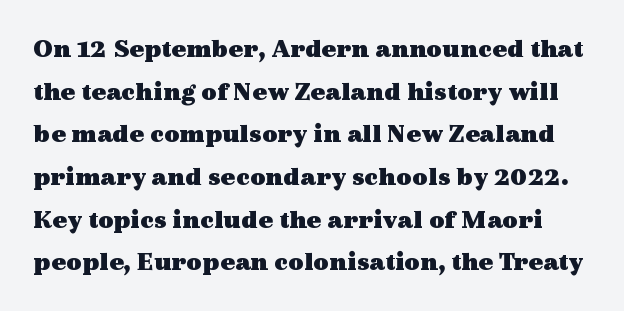
Weight: bold. The type sits square on the baseline with zero lean. A clean baseline with only descenders dipping below it. Regular leading. Tracking value appears to be zero — textbook default spacing.
